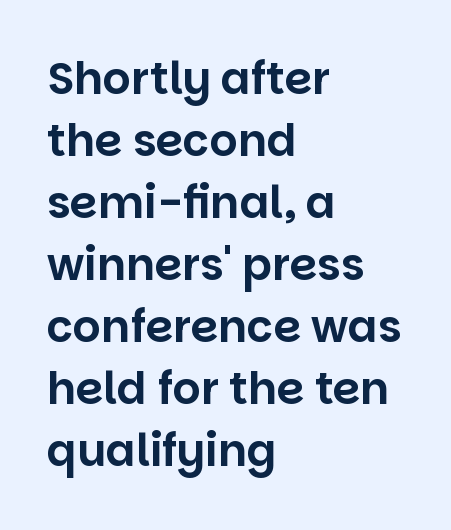
{"serif": "no", "italic": "no", "width": "normal", "stroke_contrast": "low", "x_height": "large", "monospaced": "no", "underline": "no", "align": "left", "line_spacing": "normal", "line_spacing_ratio": 1.41, "letter_spacing": "normal", "letter_spacing_em": 0.0, "glyph_px": 44}
